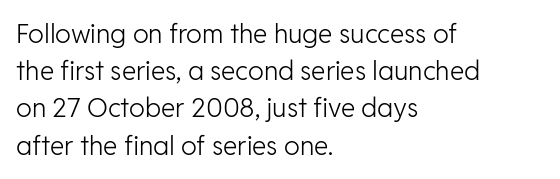
Q: Is the text bold? A: No.
Q: Is the text italic (slanted)? A: No, it is upright.
Q: Is the text underlined? A: No.
Q: How is the paragraph aligned? A: Left-aligned.
Q: Is the spacing between letters normal or unusually wide? A: Normal.
Q: Is the spacing between lines tight, normal or loose? A: Normal.
